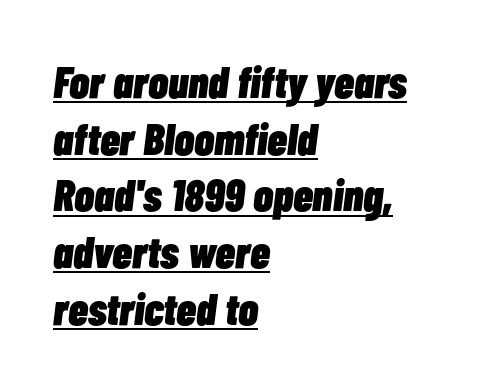
Q: Is the text bold? A: Yes.
Q: Is the text italic (slanted)? A: Yes, it leans right by about 7 degrees.
Q: Is the text underlined? A: Yes.
Q: How is the paragraph aligned? A: Left-aligned.
Q: Is the spacing between letters normal or unusually wide? A: Normal.
Q: Is the spacing between lines tight, normal or loose? A: Normal.
Q: Width (condensed, normal, or wide)? A: Condensed.
Q: Stroke contrast? A: Low.
Q: x-height? A: Medium.
Q: Monospaced? A: No.
